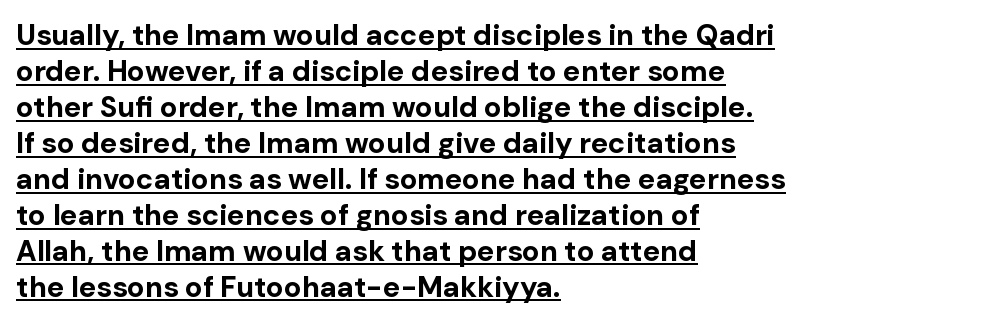
{"serif": "no", "italic": "no", "bold": "yes", "weight": "bold", "width": "normal", "stroke_contrast": "low", "x_height": "medium", "monospaced": "no", "underline": "yes", "align": "left", "line_spacing_ratio": 1.24, "letter_spacing": "normal", "letter_spacing_em": 0.0, "glyph_px": 29}
